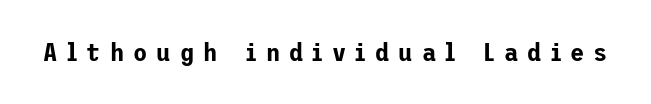
Q: Is the text italic (slanted)? A: No, it is upright.
Q: Is the text underlined? A: No.
Q: Is the spacing between letters normal or unusually wide? A: Unusually wide.
